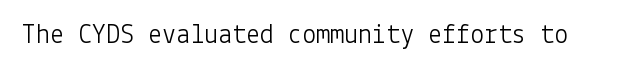
Q: Is the text bold? A: No.
Q: Is the text italic (slanted)? A: No, it is upright.
Q: Is the typeface a serif or a sans-serif typeface? A: Sans-serif.
Q: Is the text underlined? A: No.
Q: Is the spacing between letters normal or unusually wide? A: Normal.
Q: Width (condensed, normal, or wide)? A: Normal.
Q: Stroke contrast? A: Low.
Q: x-height? A: Medium.
